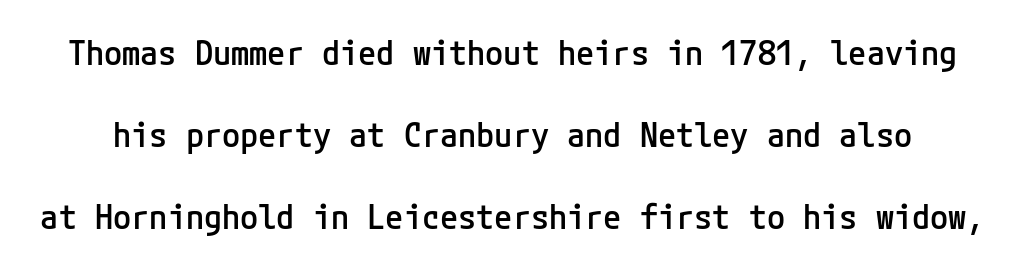
Q: Is the text bold? A: Semi-bold.
Q: Is the text italic (slanted)? A: No, it is upright.
Q: Is the typeface a serif or a sans-serif typeface? A: Sans-serif.
Q: Is the text underlined? A: No.
Q: Is the spacing between letters normal or unusually wide? A: Normal.
Q: Is the spacing between lines tight, normal or loose? A: Loose.
Q: Width (condensed, normal, or wide)? A: Normal.
Q: Stroke contrast? A: Low.
Q: x-height? A: Medium.
